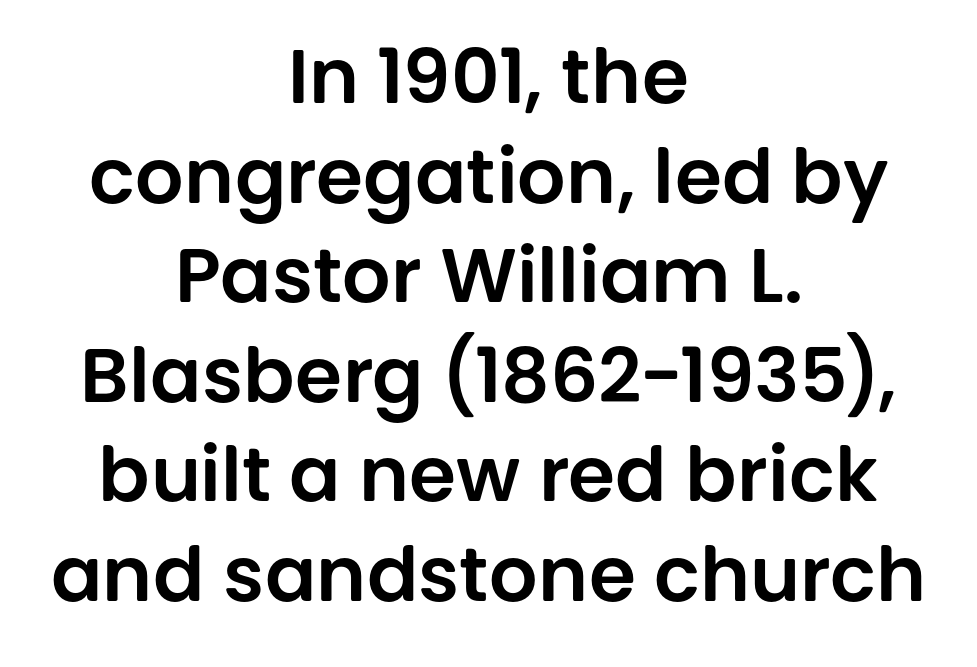
Q: Is the text italic (slanted)? A: No, it is upright.
Q: Is the typeface a serif or a sans-serif typeface? A: Sans-serif.
Q: Is the text underlined? A: No.
Q: How is the paragraph aligned? A: Centered.
Q: Is the spacing between letters normal or unusually wide? A: Normal.
Q: Is the spacing between lines tight, normal or loose? A: Normal.
Q: Width (condensed, normal, or wide)? A: Normal.
Q: Stroke contrast? A: Low.
Q: x-height? A: Large.
Q: Monospaced? A: No.
